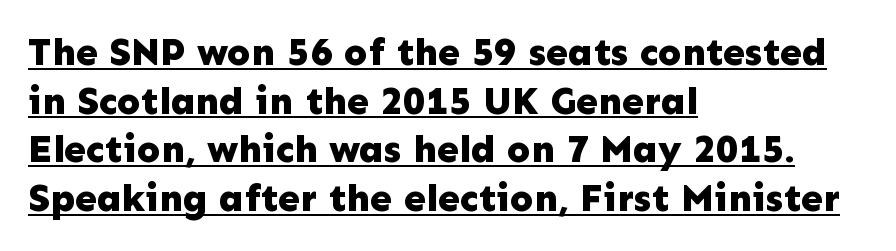
{"serif": "no", "italic": "no", "bold": "yes", "weight": "bold", "width": "normal", "stroke_contrast": "low", "x_height": "medium", "monospaced": "no", "underline": "yes", "align": "left", "line_spacing": "normal", "line_spacing_ratio": 1.25, "letter_spacing": "normal", "letter_spacing_em": 0.0, "glyph_px": 39}
